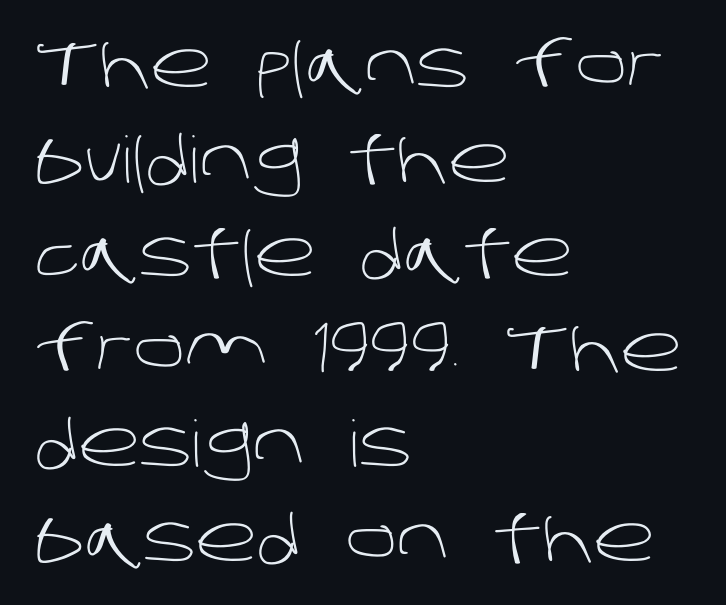
Q: Is the text bold? A: No.
Q: Is the typeface a serif or a sans-serif typeface? A: Sans-serif.
Q: Is the text underlined? A: No.
Q: How is the paragraph aligned? A: Left-aligned.
Q: Is the spacing between letters normal or unusually wide? A: Normal.
Q: Is the spacing between lines tight, normal or loose? A: Normal.
Q: Width (condensed, normal, or wide)? A: Normal.
Q: Stroke contrast? A: Low.
Q: x-height? A: Large.
Q: Monospaced? A: No.
